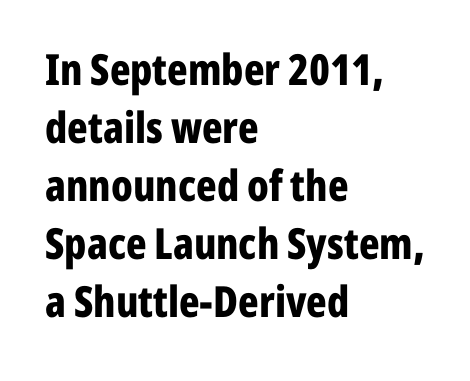
{"serif": "no", "italic": "no", "bold": "yes", "weight": "bold", "width": "condensed", "stroke_contrast": "low", "x_height": "medium", "monospaced": "no", "underline": "no", "align": "left", "line_spacing": "normal", "line_spacing_ratio": 1.35, "letter_spacing": "normal", "letter_spacing_em": 0.0, "glyph_px": 43}
